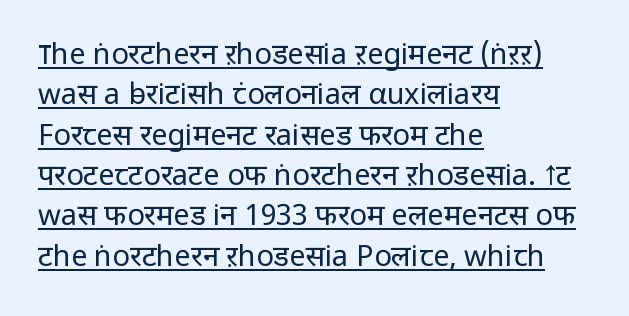
Every word sits above its own underline. Default kerning and tracking; the words read as compact shapes. The setting favours the left margin, as ordinary paragraphs usually do. This reads as an unemphasized weight, regular at the heaviest.
